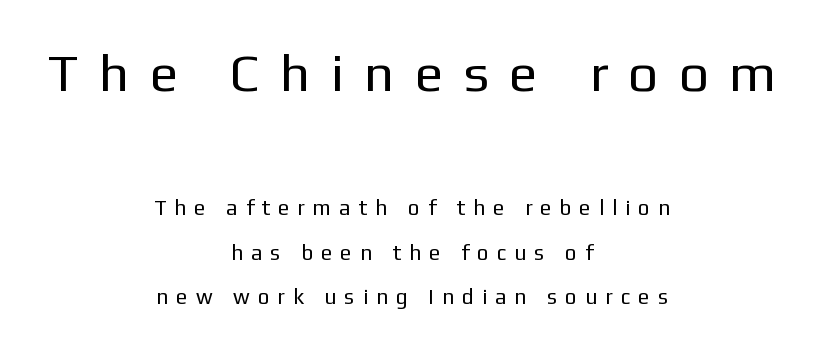
Q: Is the text bold? A: No.
Q: Is the text italic (slanted)? A: No, it is upright.
Q: Is the typeface a serif or a sans-serif typeface? A: Sans-serif.
Q: Is the text underlined? A: No.
Q: How is the paragraph aligned? A: Centered.
Q: Is the spacing between letters normal or unusually wide? A: Unusually wide.
Q: Is the spacing between lines tight, normal or loose? A: Loose.
Q: Which block of text is set in a larger size, the first (top) or the second (bottom)? A: The first (top) one.
Q: Width (condensed, normal, or wide)? A: Normal.
Q: Stroke contrast? A: Low.
Q: x-height? A: Medium.
Q: Monospaced? A: No.
